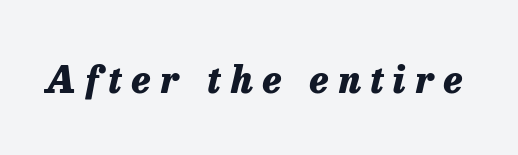
{"italic": "yes", "lean": "right", "slant_degrees": 13, "bold": "yes", "weight": "heavy", "width": "normal", "stroke_contrast": "low", "x_height": "medium", "monospaced": "no", "underline": "no", "letter_spacing": "wide", "letter_spacing_em": 0.26, "glyph_px": 37}
